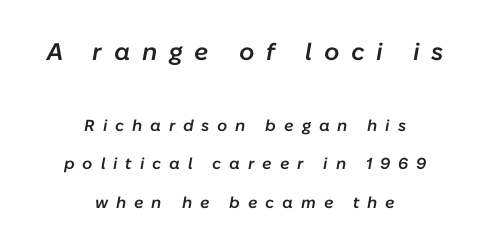
Q: Is the text bold? A: Semi-bold.
Q: Is the text italic (slanted)? A: Yes, it leans right by about 10 degrees.
Q: Is the text underlined? A: No.
Q: How is the paragraph aligned? A: Centered.
Q: Is the spacing between letters normal or unusually wide? A: Unusually wide.
Q: Is the spacing between lines tight, normal or loose? A: Loose.
Q: Which block of text is set in a larger size, the first (top) or the second (bottom)? A: The first (top) one.
